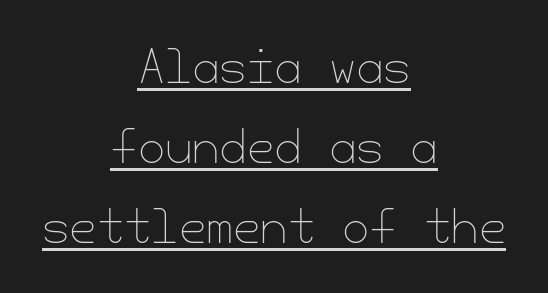
Q: Is the text bold? A: No.
Q: Is the text italic (slanted)? A: No, it is upright.
Q: Is the text underlined? A: Yes.
Q: How is the paragraph aligned? A: Centered.
Q: Is the spacing between letters normal or unusually wide? A: Normal.
Q: Width (condensed, normal, or wide)? A: Normal.
Q: Stroke contrast? A: Low.
Q: x-height? A: Small.
